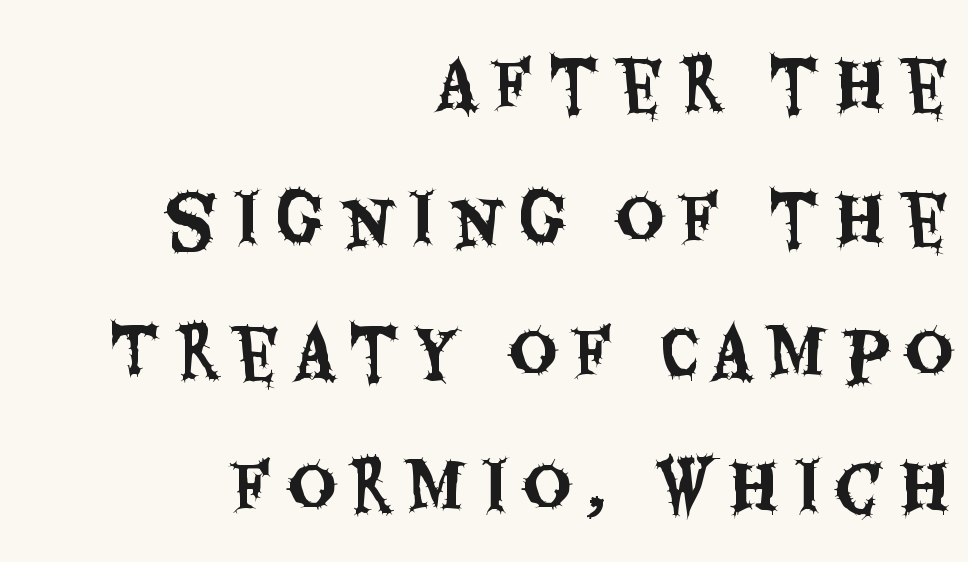
Q: Is the text italic (slanted)? A: No, it is upright.
Q: Is the typeface a serif or a sans-serif typeface? A: Sans-serif.
Q: Is the text underlined? A: No.
Q: How is the paragraph aligned? A: Right-aligned.
Q: Is the spacing between letters normal or unusually wide? A: Unusually wide.
Q: Is the spacing between lines tight, normal or loose? A: Loose.
Q: Width (condensed, normal, or wide)? A: Condensed.
Q: Stroke contrast? A: Medium.
Q: x-height? A: Large.
Q: Monospaced? A: No.
